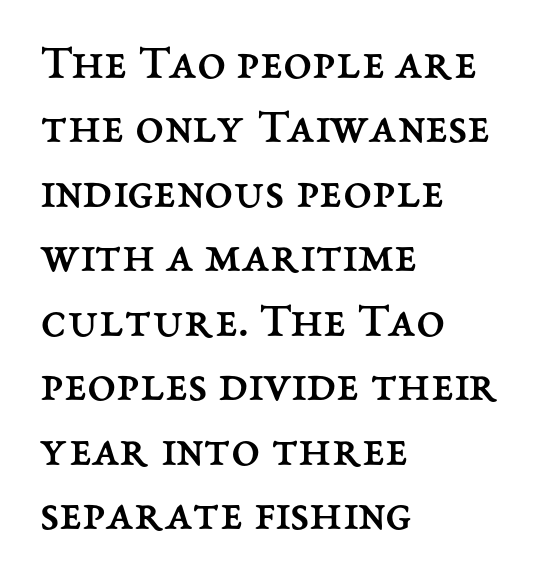
The image shows 52 px regular-weight type, upright; set left-aligned, line spacing 1.24x, normal letter spacing, not underlined; medium stroke contrast and a medium x-height.
